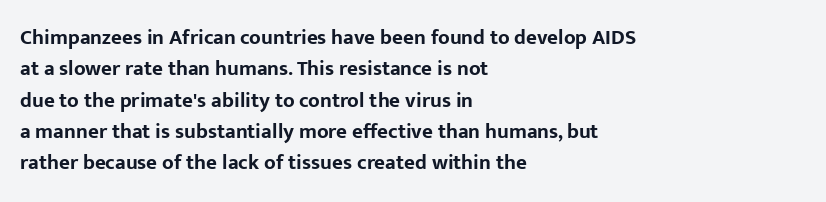
The passage shown is emphatically bold. The specimen reads as upright at a glance. Alignment: flush left. What stands out about the letter spacing? Nothing — it is the standard amount. The block of text has a typical density, with ordinary space between rows. The words here are not underlined.
